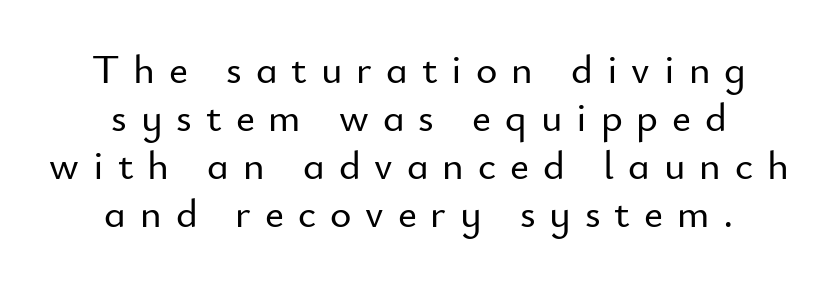
{"serif": "no", "italic": "no", "width": "normal", "stroke_contrast": "low", "x_height": "small", "monospaced": "no", "underline": "no", "align": "center", "line_spacing_ratio": 1.17, "letter_spacing": "wide", "letter_spacing_em": 0.34, "glyph_px": 41}
